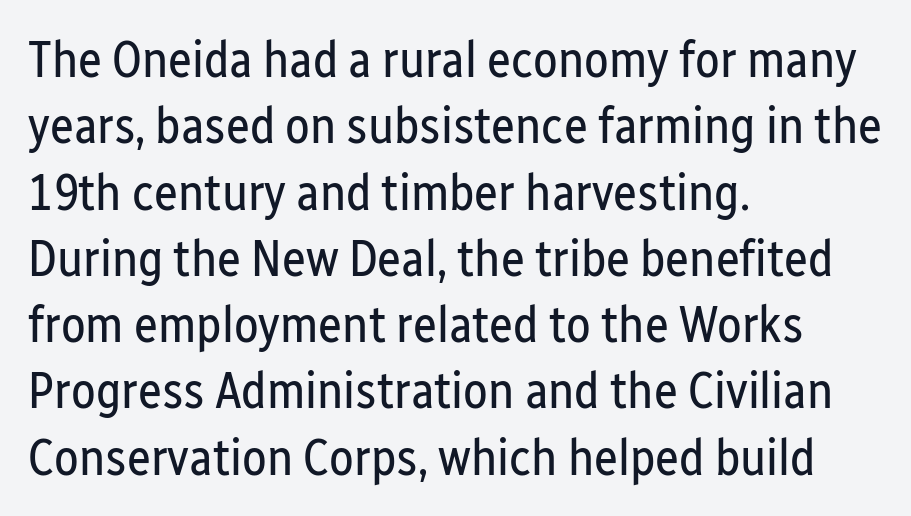
The image shows 51 px regular-weight, condensed sans-serif type, upright; set left-aligned, normal line spacing (1.3x), normal letter spacing, not underlined; low stroke contrast and a medium x-height.
